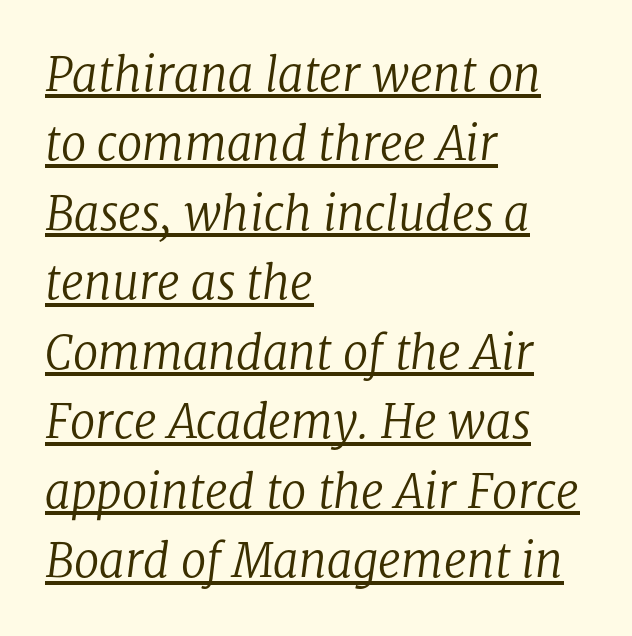
The image shows 46 px regular-weight serif type, italic (leaning right); set left-aligned, normal line spacing (1.51x), normal letter spacing, underlined; low stroke contrast and a medium x-height.
